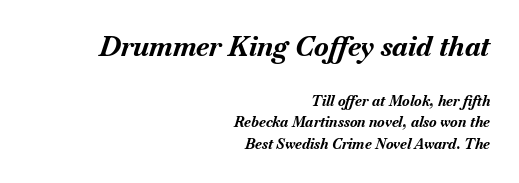
{"italic": "yes", "lean": "right", "slant_degrees": 18, "bold": "yes", "underline": "no", "align": "right", "line_spacing": "normal", "line_spacing_ratio": 1.53, "letter_spacing": "normal", "letter_spacing_em": 0.0, "larger_block": "first", "size_ratio": 1.93, "glyph_px": 27}
